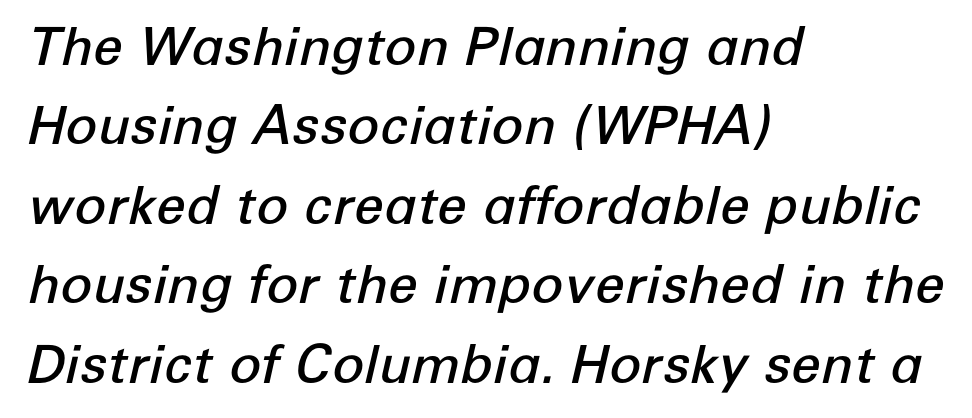
Q: Is the text bold? A: Semi-bold.
Q: Is the text italic (slanted)? A: Yes, it leans right by about 12 degrees.
Q: Is the text underlined? A: No.
Q: How is the paragraph aligned? A: Left-aligned.
Q: Is the spacing between letters normal or unusually wide? A: Normal.
Q: Is the spacing between lines tight, normal or loose? A: Normal.
Q: Width (condensed, normal, or wide)? A: Normal.
Q: Stroke contrast? A: Low.
Q: x-height? A: Medium.
Q: Monospaced? A: No.
